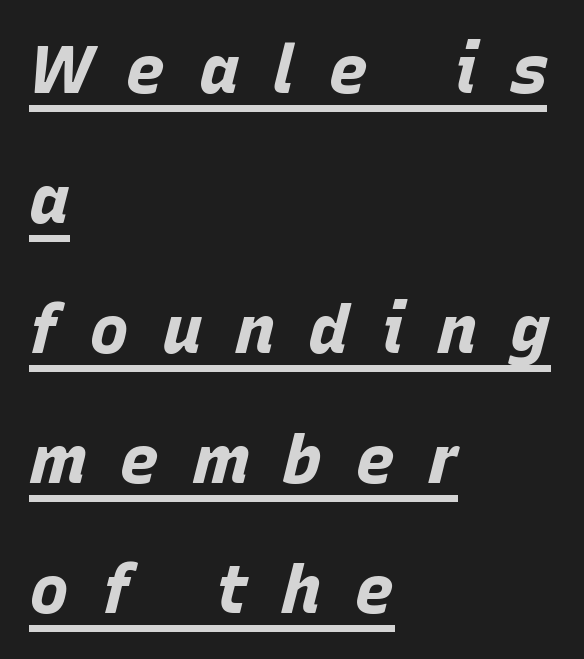
This sample trades compactness for vertical openness between lines. Short note: letters widely spaced. Proportional: the letters do not fall into vertical columns. This is heavy type, rendered in bold. The axis of the letterforms is tilted away from vertical. Casual observation: everything's shoved over to the left.
